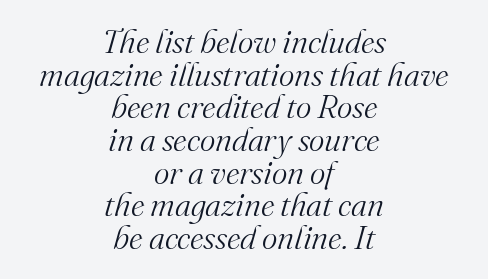
This is not heavy type; no bold has been used. Is the letter spacing exaggerated? No — it looks like the ordinary default. Spacing verdict: proportional, widths tailored to each character. Rendered with sloped, italic letterforms. The glyphs are unaccompanied by any horizontal stroke below them.
